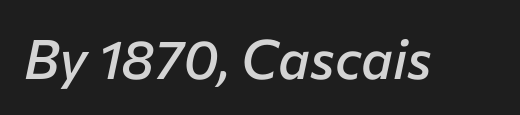
The image shows 54 px semibold type, italic (leaning right); set normal letter spacing, not underlined; low stroke contrast and a medium x-height.
